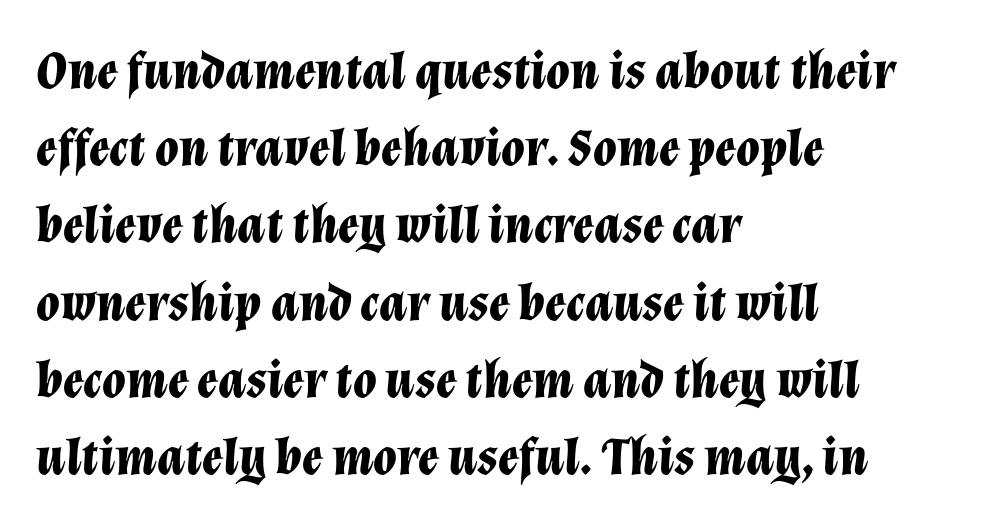
How heavy is the stroke? Heavy — this is a bold. Vertical spacing — default. In terms of posture, this sample is oblique. Proportional: the letters do not fall into vertical columns.
